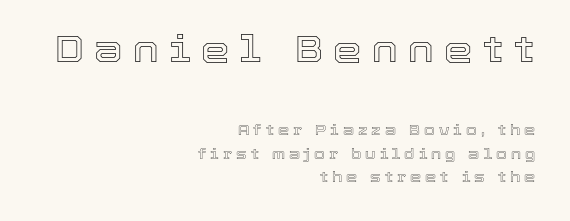
Q: Is the text italic (slanted)? A: No, it is upright.
Q: Is the text underlined? A: No.
Q: How is the paragraph aligned? A: Right-aligned.
Q: Is the spacing between letters normal or unusually wide? A: Unusually wide.
Q: Is the spacing between lines tight, normal or loose? A: Normal.
Q: Which block of text is set in a larger size, the first (top) or the second (bottom)? A: The first (top) one.
Q: Width (condensed, normal, or wide)? A: Normal.
Q: x-height? A: Medium.
Q: Monospaced? A: No.
